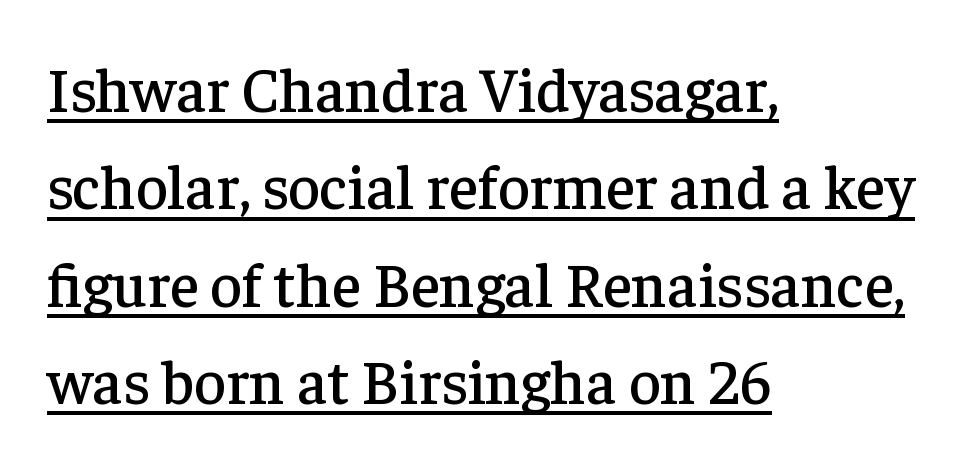
Q: Is the text italic (slanted)? A: No, it is upright.
Q: Is the typeface a serif or a sans-serif typeface? A: Serif.
Q: Is the text underlined? A: Yes.
Q: How is the paragraph aligned? A: Left-aligned.
Q: Is the spacing between letters normal or unusually wide? A: Normal.
Q: Is the spacing between lines tight, normal or loose? A: Normal.
Q: Width (condensed, normal, or wide)? A: Normal.
Q: Stroke contrast? A: Low.
Q: x-height? A: Medium.
Q: Monospaced? A: No.
